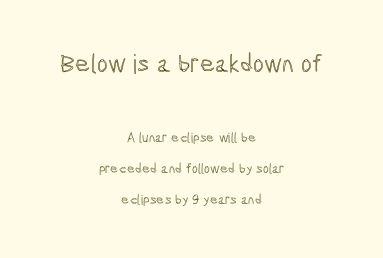
{"italic": "no", "underline": "no", "align": "center", "line_spacing": "loose", "line_spacing_ratio": 2.22, "letter_spacing": "normal", "letter_spacing_em": 0.0, "larger_block": "first", "size_ratio": 1.86, "glyph_px": 26}
